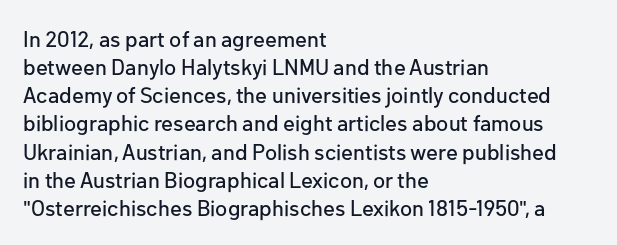
{"italic": "no", "underline": "no", "align": "left", "line_spacing": "normal", "line_spacing_ratio": 1.28, "letter_spacing": "normal", "letter_spacing_em": 0.0, "glyph_px": 22}
